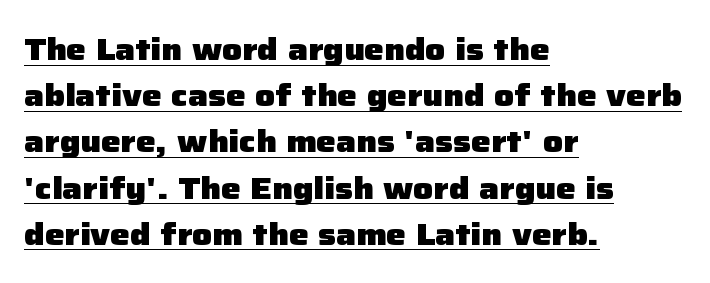
The letterforms sit shoulder to shoulder at normal distance. Where is the straight margin? On the left. A typesetter would call this leading conventional body-copy spacing. The face used here appears with an underline applied.
